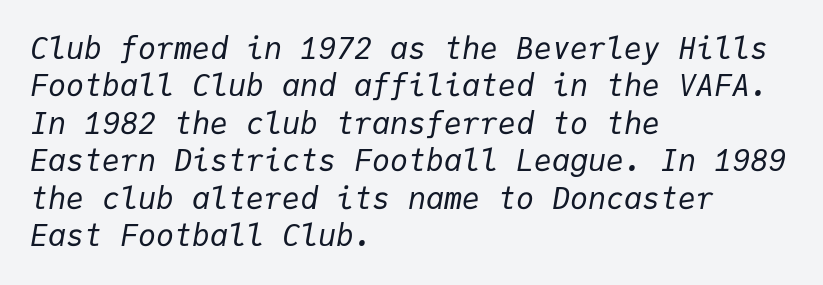
{"italic": "yes", "lean": "right", "slant_degrees": 9, "bold": "no", "weight": "regular", "width": "normal", "stroke_contrast": "low", "x_height": "medium", "monospaced": "yes", "underline": "no", "align": "left", "line_spacing": "normal", "line_spacing_ratio": 1.25, "letter_spacing": "normal", "letter_spacing_em": 0.0, "glyph_px": 30}
